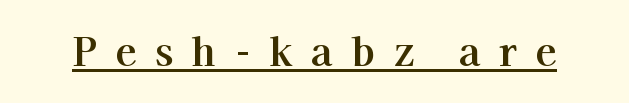
Q: Is the text italic (slanted)? A: No, it is upright.
Q: Is the typeface a serif or a sans-serif typeface? A: Serif.
Q: Is the text underlined? A: Yes.
Q: Is the spacing between letters normal or unusually wide? A: Unusually wide.
Q: Width (condensed, normal, or wide)? A: Normal.
Q: Stroke contrast? A: High.
Q: x-height? A: Medium.
Q: Monospaced? A: No.
